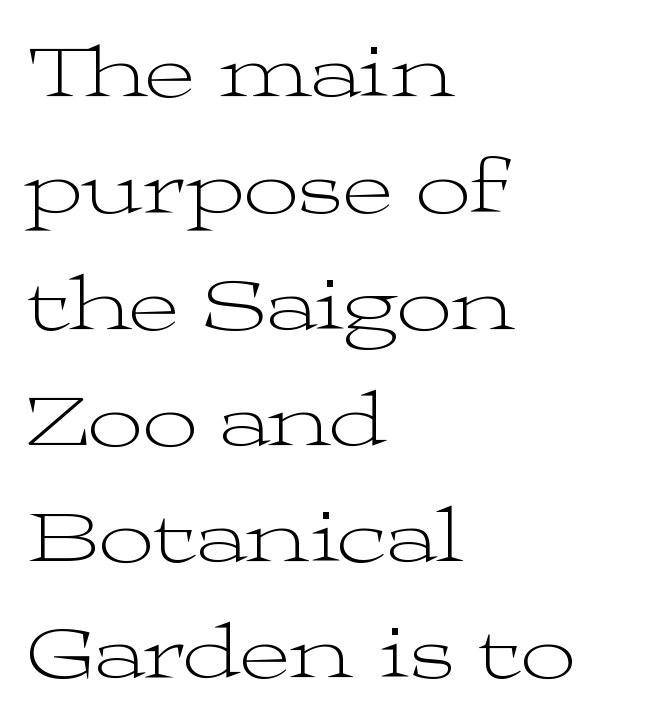
Just letters on the line, the space beneath them empty. Examine the stroke ends and you'll spot serifs. Every row of glyphs begins at an identical x-position on the left. The lettering stays uniformly vertical, giving the passage a roman look.
